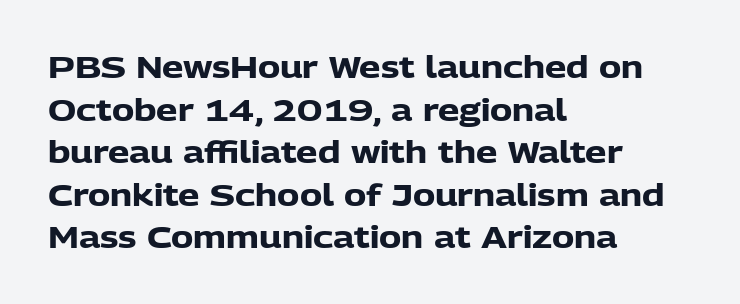
{"serif": "no", "italic": "no", "bold": "yes", "weight": "heavy", "width": "normal", "stroke_contrast": "low", "x_height": "medium", "monospaced": "no", "underline": "no", "align": "left", "line_spacing": "normal", "line_spacing_ratio": 1.42, "letter_spacing": "normal", "letter_spacing_em": 0.0, "glyph_px": 30}
